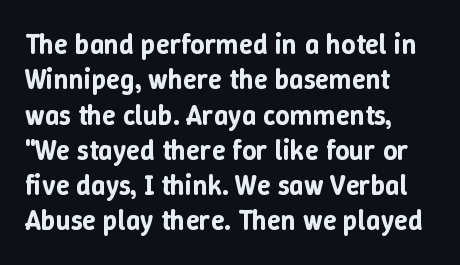
Q: Is the text italic (slanted)? A: No, it is upright.
Q: Is the text underlined? A: No.
Q: How is the paragraph aligned? A: Left-aligned.
Q: Is the spacing between letters normal or unusually wide? A: Normal.
Q: Is the spacing between lines tight, normal or loose? A: Normal.
Q: Width (condensed, normal, or wide)? A: Normal.
Q: Stroke contrast? A: Low.
Q: x-height? A: Medium.
Q: Monospaced? A: No.
